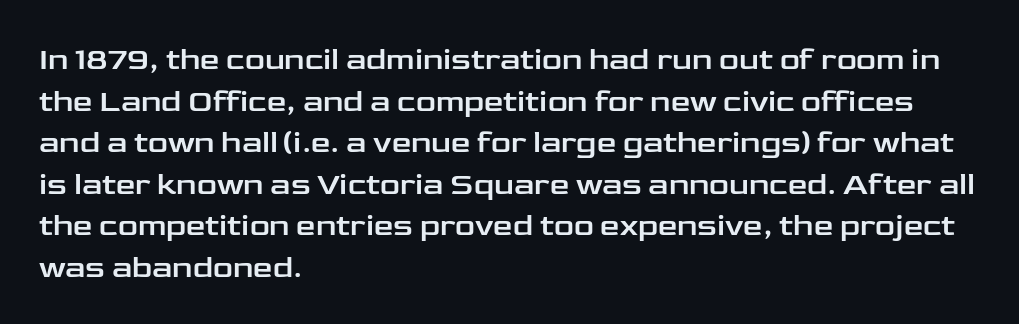
The image shows 31 px wide sans-serif type, upright; set left-aligned, normal line spacing (1.34x), normal letter spacing, not underlined; low stroke contrast and a medium x-height.
